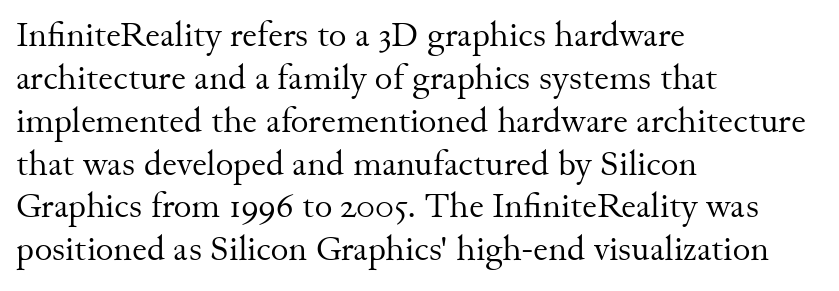
The image shows 34 px regular-weight serif type, upright; set left-aligned, normal line spacing (1.26x), normal letter spacing, not underlined; medium stroke contrast and a small x-height.
